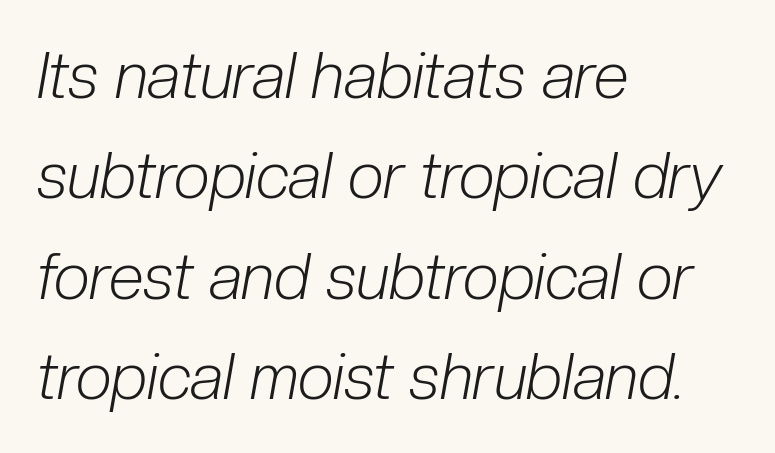
The foot of each line stays bare and open. Successive baselines arrive at the customary interval. Every character sits at an angle, as italics do. The horizontal fit of the characters is conventional and even.
